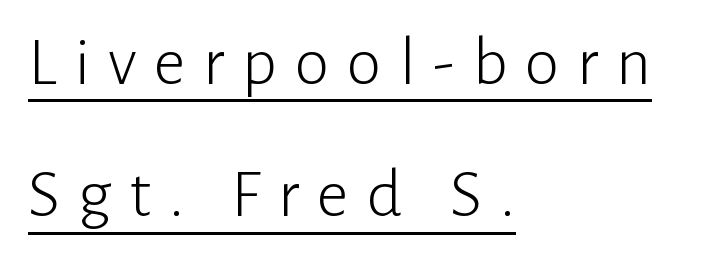
{"serif": "no", "italic": "no", "bold": "no", "weight": "light", "width": "normal", "stroke_contrast": "low", "x_height": "medium", "monospaced": "no", "underline": "yes", "align": "left", "line_spacing_ratio": 1.89, "letter_spacing": "wide", "letter_spacing_em": 0.25, "glyph_px": 70}
